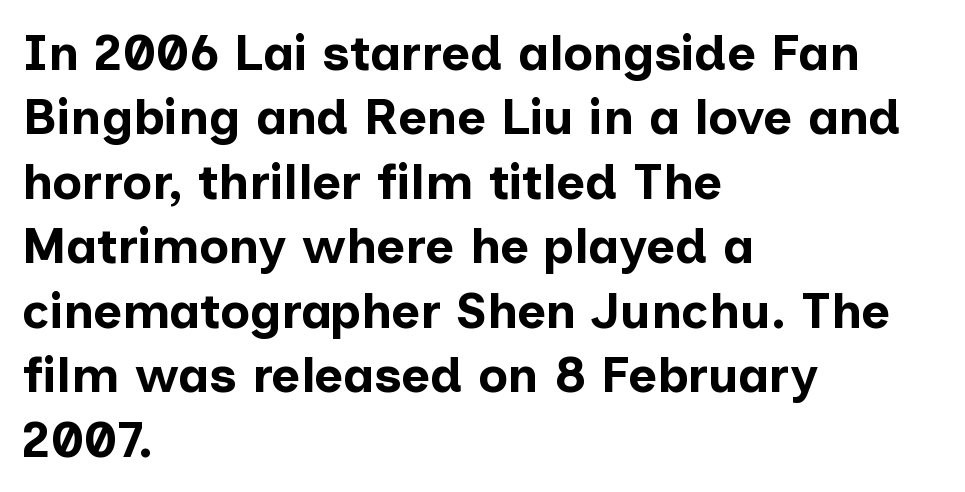
Left-aligned paragraph, ragged on the right. Is this a fixed-width face? No — the glyphs have proportional, varying widths. Nothing sits at the stroke ends, so this counts as sans-serif. Compared with typical body copy, the letter spacing here is the same. This is roman type, the default non-slanted kind.
